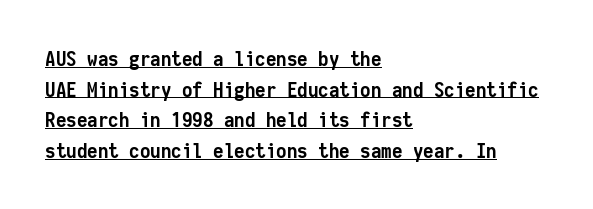
The image shows 21 px bold type, upright; set left-aligned, normal line spacing (1.46x), normal letter spacing, underlined.
